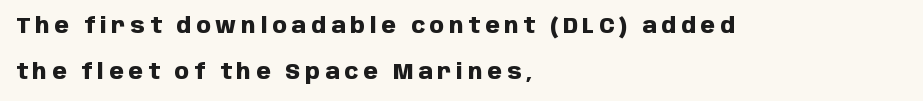
Tall strokes in this sample are plumb rather than angled. Only glyphs here, with clear space below each row. The setting favours the left margin, as ordinary paragraphs usually do. The space between consecutive lines is lavish. You'd pick this weight for a headline — it's a proper bold. The tracking jumps out immediately: characters are airy and widely separated.
